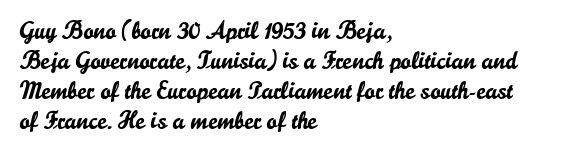
Only glyphs here, with clear space below each row. Does the copy run flush right? No — it runs flush left. The letters sit at their default tracking, neither squeezed nor spread.
